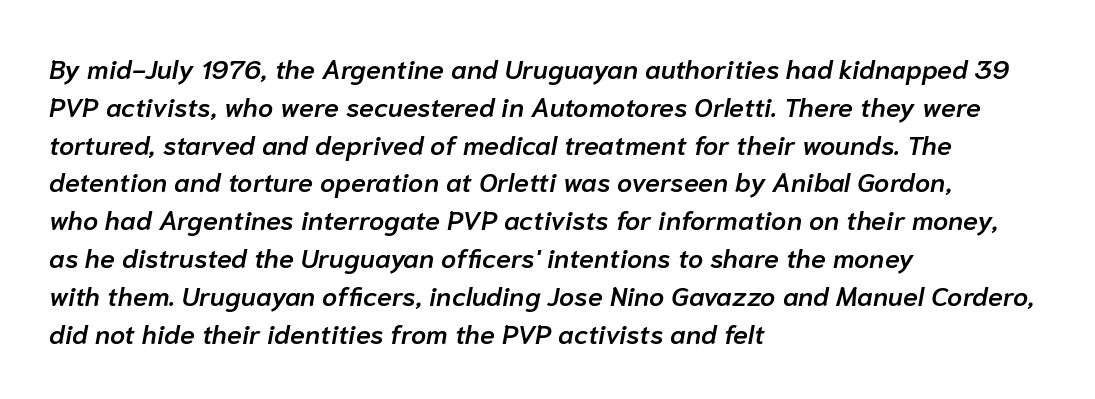
{"italic": "yes", "lean": "right", "slant_degrees": 10, "bold": "semi", "underline": "no", "align": "left", "line_spacing": "normal", "line_spacing_ratio": 1.4, "letter_spacing": "normal", "letter_spacing_em": 0.0, "glyph_px": 27}
